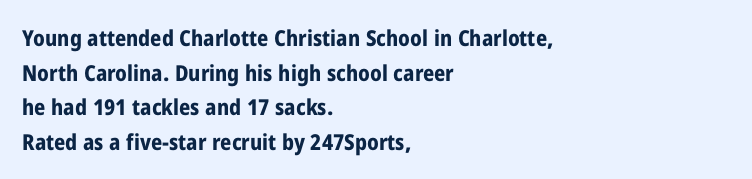
The image shows 22 px bold type, upright; set left-aligned, normal line spacing (1.57x), normal letter spacing, not underlined.
